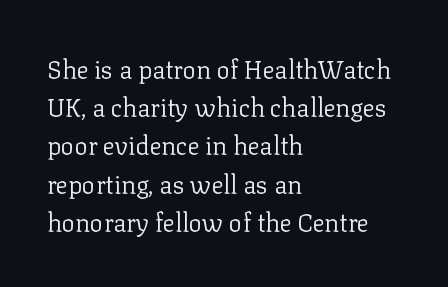
The image shows 25 px text type, upright; set left-aligned, normal line spacing (1.53x), normal letter spacing, not underlined.
